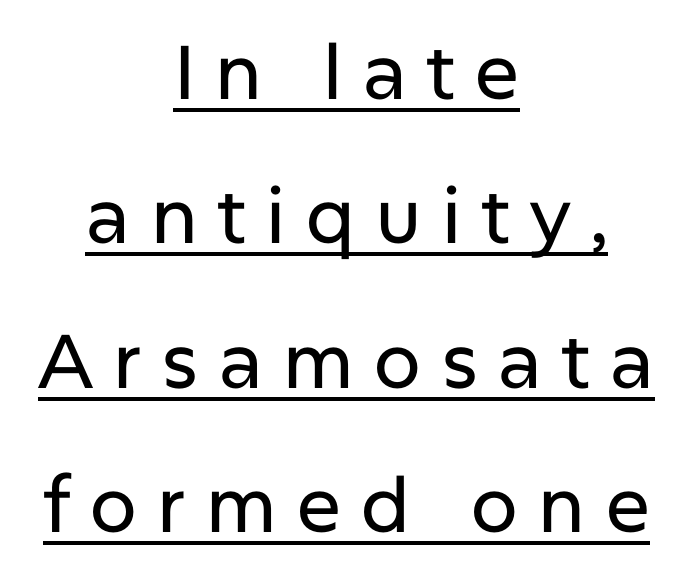
The image shows 76 px sans-serif type, upright; set centered, loose line spacing (1.9x), unusually wide letter spacing (+0.25 em), underlined; low stroke contrast and a medium x-height.
